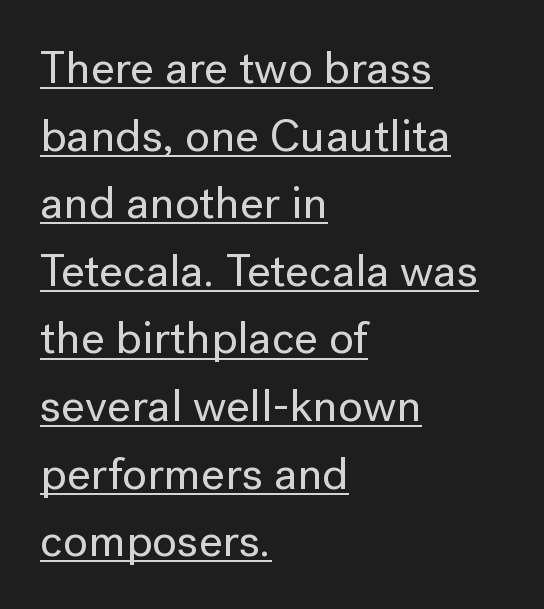
In terms of letterspacing, this is plain default setting. The block of text has a typical density, with ordinary space between rows. This is roman type, the default non-slanted kind. Do the characters align in a grid? No, the font is proportional. Nothing sits at the stroke ends, so this counts as sans-serif. Teacher's note: observe the even left margin — that is flush-left alignment.
